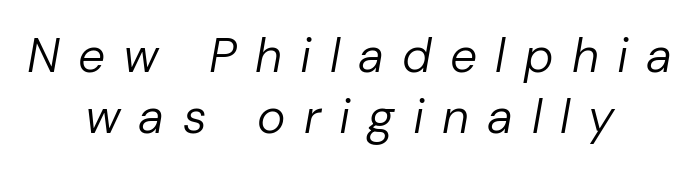
The rendering positions every line midway between the sides. Display-style spreading of the glyphs; the letterfit is very open. The whole block is typeset with a tilt. The space beneath each line is pristine and unruled. These lines are rendered in a variable-pitch font.
